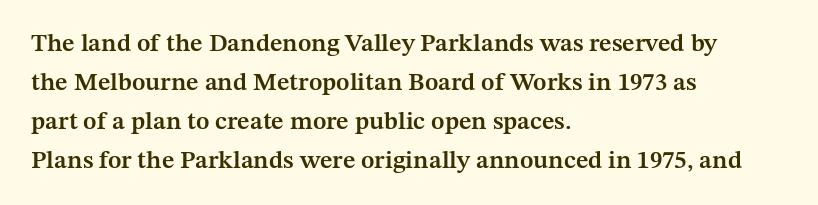
{"italic": "no", "bold": "semi", "underline": "no", "align": "left", "line_spacing": "normal", "line_spacing_ratio": 1.56, "letter_spacing": "normal", "letter_spacing_em": 0.0, "glyph_px": 25}
